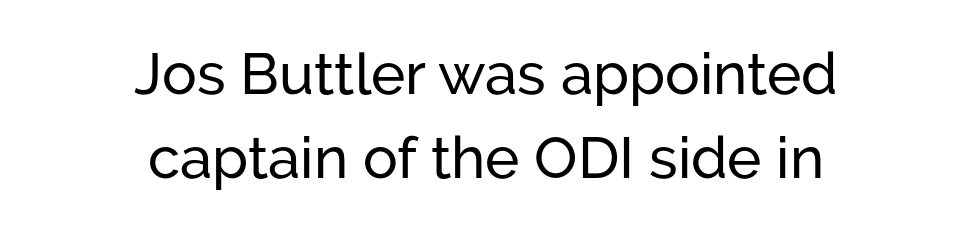
{"serif": "no", "italic": "no", "width": "normal", "stroke_contrast": "low", "x_height": "medium", "monospaced": "no", "underline": "no", "align": "center", "line_spacing": "normal", "line_spacing_ratio": 1.44, "letter_spacing": "normal", "letter_spacing_em": 0.0, "glyph_px": 58}
